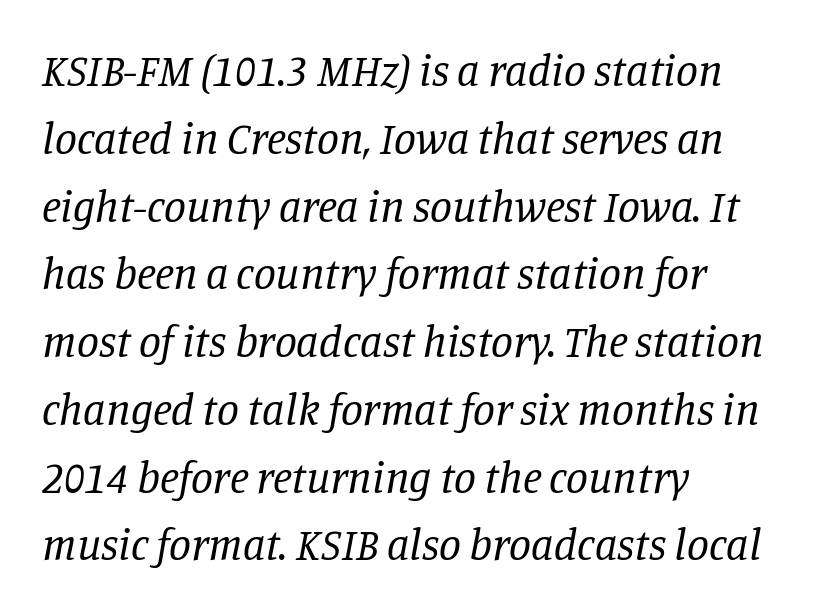
The image shows 44 px regular-weight serif type, italic (leaning right); set left-aligned, normal line spacing (1.54x), normal letter spacing, not underlined; low stroke contrast and a large x-height.
